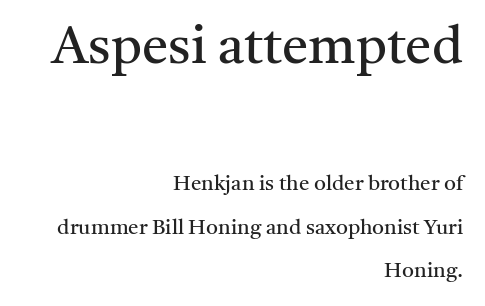
The image shows 53 px regular-weight serif type, upright; set right-aligned, loose line spacing (2.07x), normal letter spacing, not underlined; the first (top) block is 2.52x larger; medium stroke contrast and a medium x-height.
